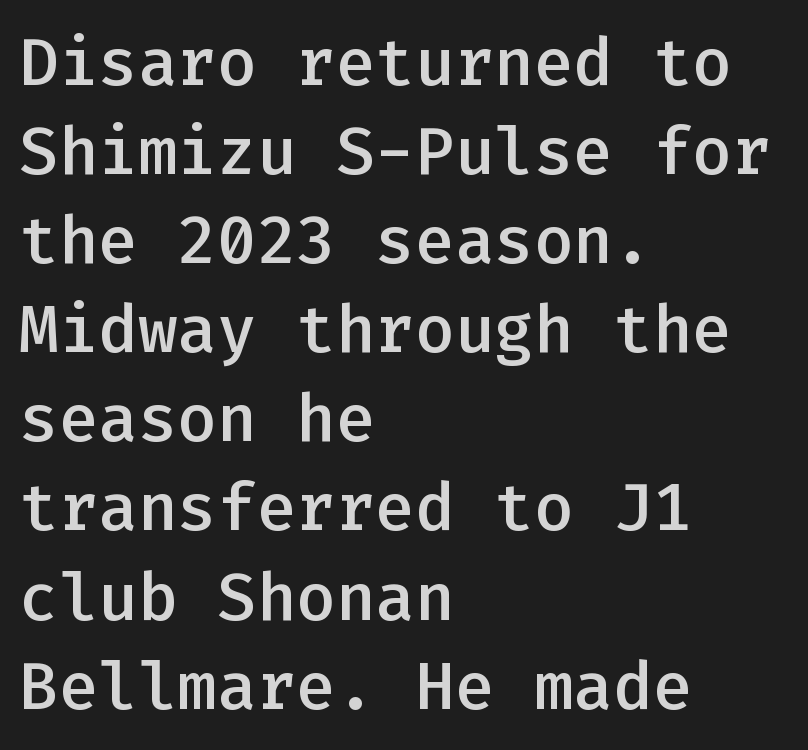
Q: Is the text bold? A: Semi-bold.
Q: Is the text italic (slanted)? A: No, it is upright.
Q: Is the typeface a serif or a sans-serif typeface? A: Sans-serif.
Q: Is the text underlined? A: No.
Q: How is the paragraph aligned? A: Left-aligned.
Q: Is the spacing between letters normal or unusually wide? A: Normal.
Q: Is the spacing between lines tight, normal or loose? A: Normal.
Q: Width (condensed, normal, or wide)? A: Normal.
Q: Stroke contrast? A: Low.
Q: x-height? A: Medium.
Q: Monospaced? A: Yes.
